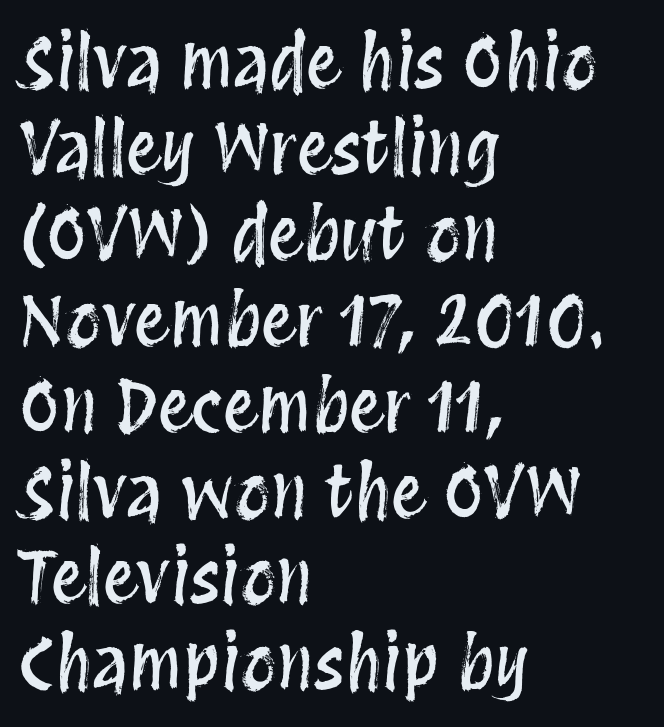
Q: Is the text italic (slanted)? A: No, it is upright.
Q: Is the text underlined? A: No.
Q: How is the paragraph aligned? A: Left-aligned.
Q: Is the spacing between letters normal or unusually wide? A: Normal.
Q: Width (condensed, normal, or wide)? A: Condensed.
Q: Stroke contrast? A: Medium.
Q: x-height? A: Large.
Q: Monospaced? A: No.
